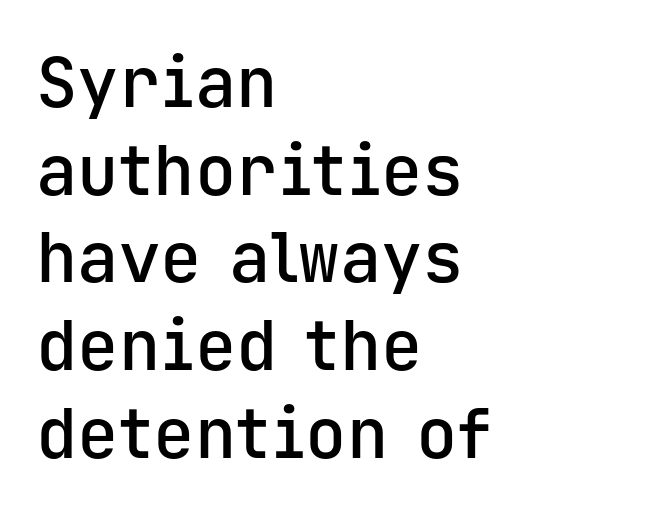
No extra tracking has been applied to these lines. Does the type have serifs? No, each stem ends abruptly. The passage shown is not underscored anywhere. You can tell it's not italic because the verticals are truly vertical. The rendering uses typewriter-style spacing with identical character cells.
